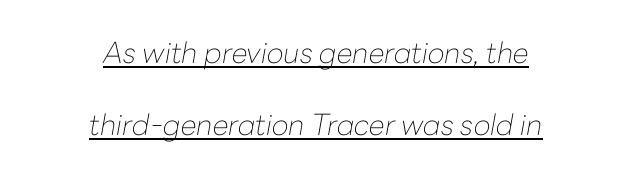
How would I describe the line gaps? Wide and relaxed. Check the space under the baseline: a stroke is drawn there. There's an unmistakable incline to the writing here. Glyph-to-glyph distance matches everyday printed text.
